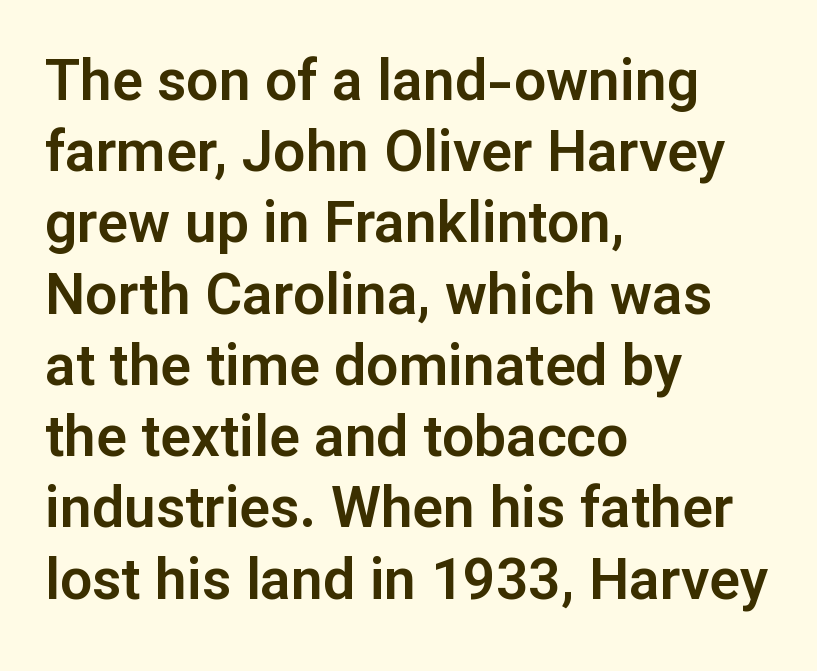
The image shows 57 px sans-serif type, upright; set left-aligned, normal line spacing (1.25x), normal letter spacing, not underlined; low stroke contrast and a medium x-height.
